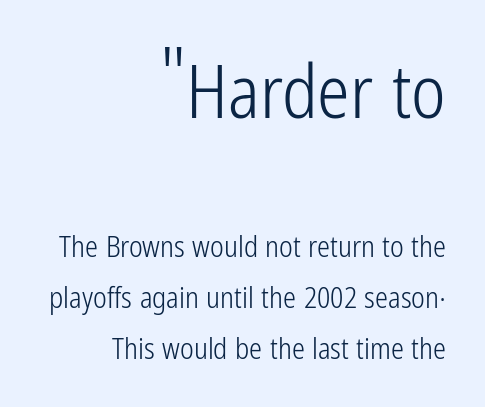
{"serif": "no", "italic": "no", "bold": "no", "weight": "light", "width": "condensed", "stroke_contrast": "low", "x_height": "medium", "monospaced": "no", "underline": "no", "align": "right", "line_spacing_ratio": 1.76, "letter_spacing": "normal", "letter_spacing_em": 0.0, "larger_block": "first", "size_ratio": 2.52, "glyph_px": 73}
